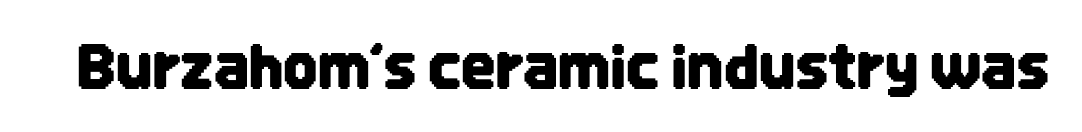
{"serif": "no", "italic": "no", "width": "condensed", "stroke_contrast": "low", "x_height": "large", "monospaced": "no", "underline": "no", "letter_spacing": "normal", "letter_spacing_em": 0.0, "glyph_px": 60}
